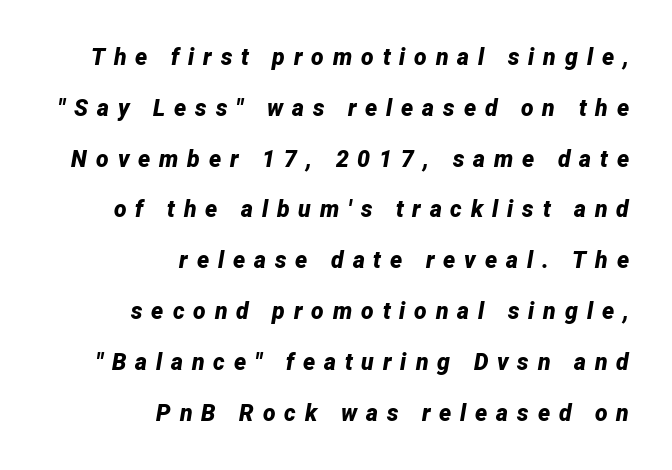
Q: Is the text bold? A: Yes.
Q: Is the text italic (slanted)? A: Yes, it leans right by about 12 degrees.
Q: Is the text underlined? A: No.
Q: How is the paragraph aligned? A: Right-aligned.
Q: Is the spacing between letters normal or unusually wide? A: Unusually wide.
Q: Is the spacing between lines tight, normal or loose? A: Loose.
